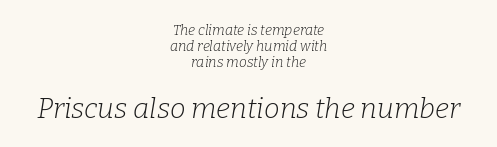
Students, note that the glyphs here touch the page at normal intervals. It's the slanting kind of type. Does the leading feel generous? Not at all — it's pinched. Caption: upper text group reduced, lower text group enlarged.
